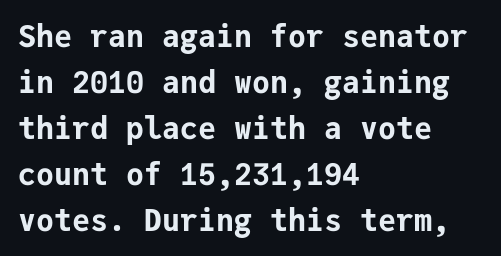
The image shows 30 px bold sans-serif type, upright, monospaced; set left-aligned, normal line spacing (1.53x), normal letter spacing, not underlined; low stroke contrast and a medium x-height.
